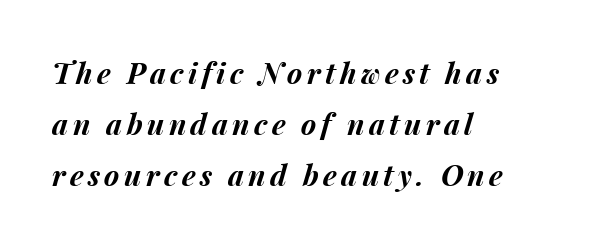
The image shows 29 px bold type, italic (leaning right); set left-aligned, line spacing 1.76x, not underlined; medium stroke contrast and a medium x-height.
